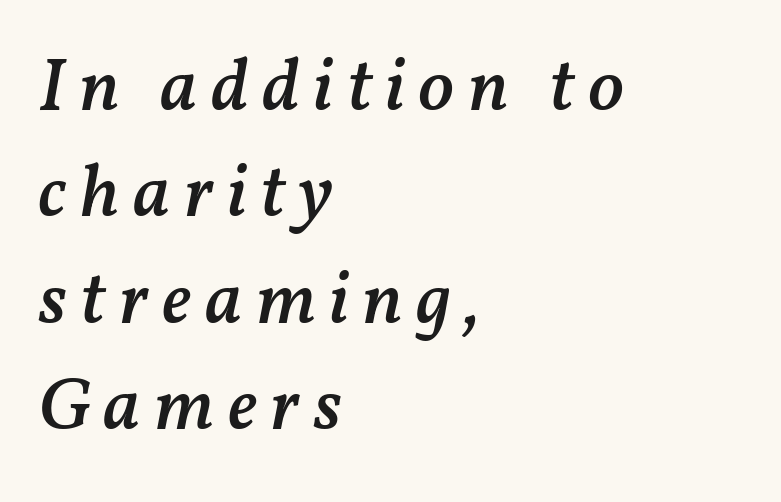
The image shows 75 px semibold type, italic (leaning right); set left-aligned, normal line spacing (1.42x), not underlined; medium stroke contrast and a medium x-height.
